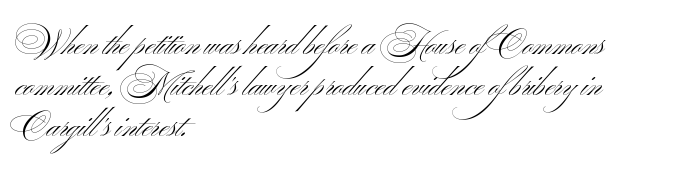
{"serif": "no", "bold": "no", "weight": "light", "width": "wide", "stroke_contrast": "medium", "x_height": "small", "monospaced": "no", "underline": "no", "align": "left", "line_spacing_ratio": 1.24, "letter_spacing": "normal", "letter_spacing_em": 0.0, "glyph_px": 33}
